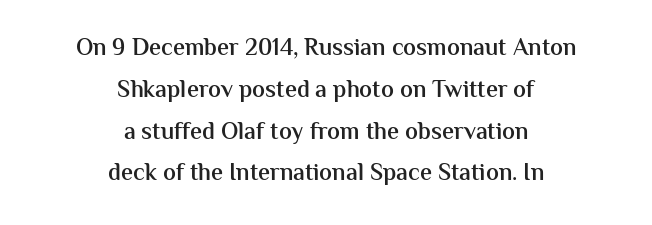
The image shows 24 px text type, upright; set centered, line spacing 1.74x, normal letter spacing, not underlined.
